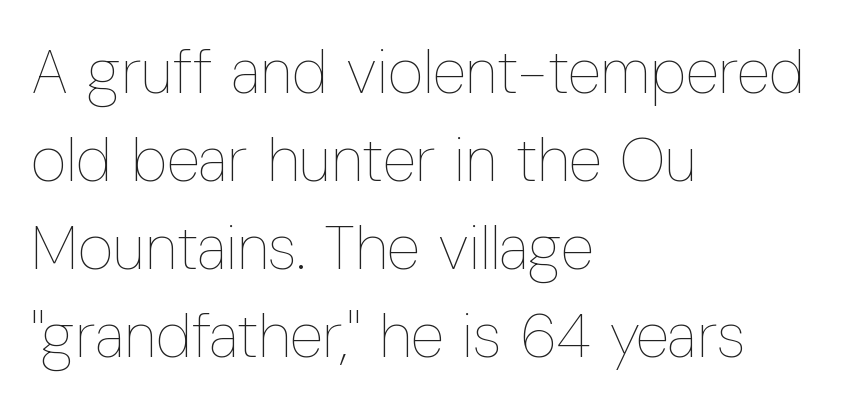
Q: Is the text bold? A: No.
Q: Is the text italic (slanted)? A: No, it is upright.
Q: Is the text underlined? A: No.
Q: How is the paragraph aligned? A: Left-aligned.
Q: Is the spacing between letters normal or unusually wide? A: Normal.
Q: Is the spacing between lines tight, normal or loose? A: Normal.
Q: Width (condensed, normal, or wide)? A: Condensed.
Q: Stroke contrast? A: Low.
Q: x-height? A: Medium.
Q: Monospaced? A: No.
